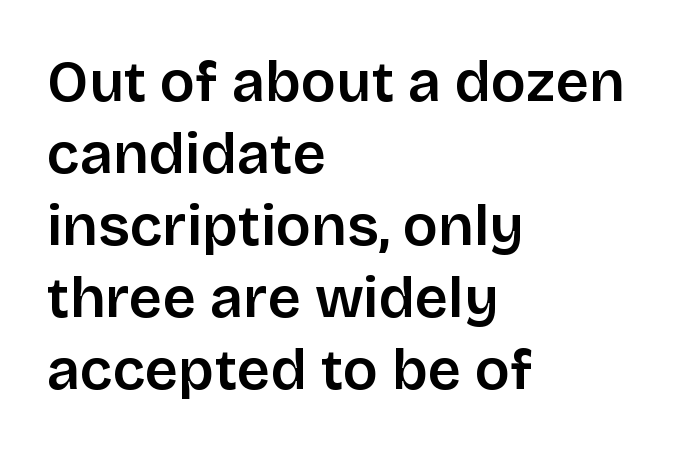
These lines carry some extra weight — a demibold, not a full bold. A bare baseline throughout the passage. Classification — sans serif. The face used here is proportionally spaced, like ordinary book or web type. The letters stand straight up with perfectly vertical stems.
